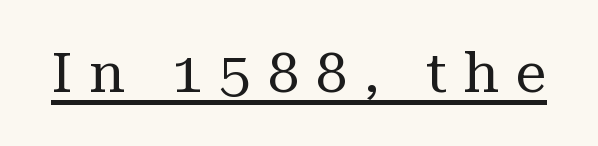
{"serif": "yes", "italic": "no", "bold": "no", "weight": "regular", "width": "normal", "stroke_contrast": "medium", "x_height": "medium", "monospaced": "no", "underline": "yes", "letter_spacing": "wide", "letter_spacing_em": 0.3, "glyph_px": 56}
